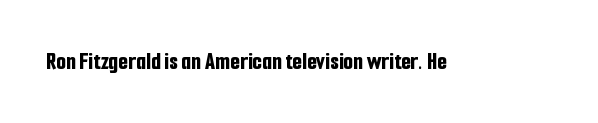
{"italic": "no", "bold": "yes", "underline": "no", "letter_spacing": "normal", "letter_spacing_em": 0.0, "glyph_px": 25}
